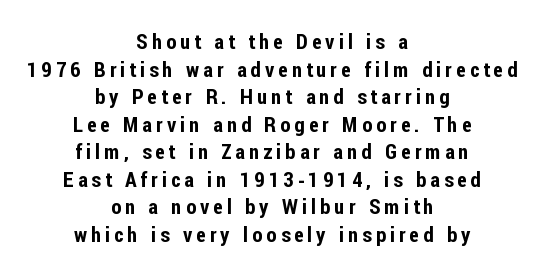
The image shows 21 px text type, upright; set centered, normal line spacing (1.31x), not underlined.
